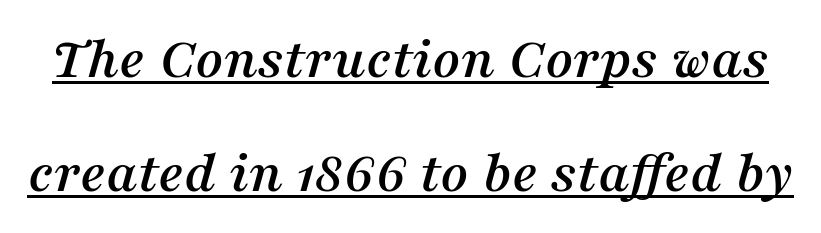
Q: Is the text italic (slanted)? A: Yes, it leans right by about 16 degrees.
Q: Is the typeface a serif or a sans-serif typeface? A: Serif.
Q: Is the text underlined? A: Yes.
Q: Is the spacing between letters normal or unusually wide? A: Normal.
Q: Is the spacing between lines tight, normal or loose? A: Loose.
Q: Width (condensed, normal, or wide)? A: Normal.
Q: Stroke contrast? A: Medium.
Q: x-height? A: Medium.
Q: Monospaced? A: No.
